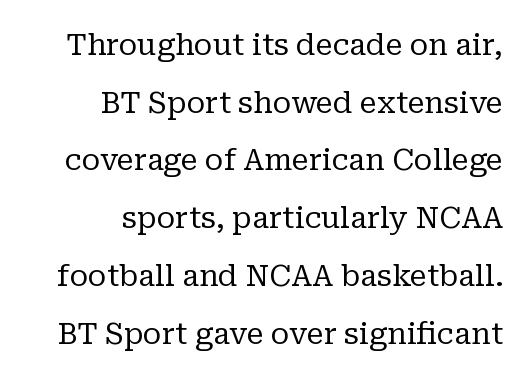
Summary of weight: not heavy and not bold. Casual observation: everything's shoved over to the right. Glance below the letters and you will spot only blank space. Posture: straight, roman, zero tilt.
